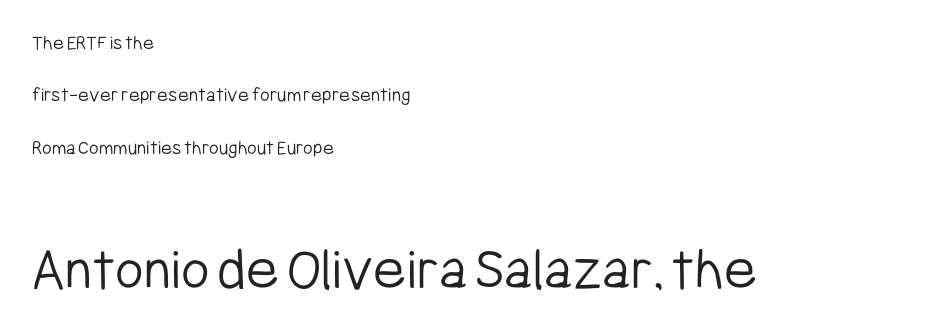
Q: Is the text bold? A: No.
Q: Is the text italic (slanted)? A: No, it is upright.
Q: Is the typeface a serif or a sans-serif typeface? A: Sans-serif.
Q: Is the text underlined? A: No.
Q: How is the paragraph aligned? A: Left-aligned.
Q: Is the spacing between letters normal or unusually wide? A: Normal.
Q: Is the spacing between lines tight, normal or loose? A: Loose.
Q: Which block of text is set in a larger size, the first (top) or the second (bottom)? A: The second (bottom) one.
Q: Width (condensed, normal, or wide)? A: Condensed.
Q: Stroke contrast? A: Low.
Q: x-height? A: Medium.
Q: Monospaced? A: No.
